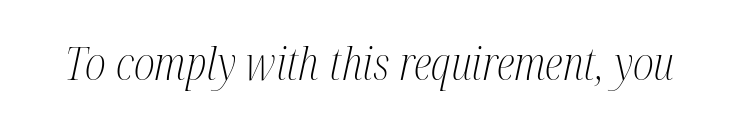
Q: Is the text bold? A: No.
Q: Is the text italic (slanted)? A: Yes, it leans right by about 12 degrees.
Q: Is the typeface a serif or a sans-serif typeface? A: Serif.
Q: Is the text underlined? A: No.
Q: Is the spacing between letters normal or unusually wide? A: Normal.
Q: Width (condensed, normal, or wide)? A: Condensed.
Q: Stroke contrast? A: Medium.
Q: x-height? A: Medium.
Q: Monospaced? A: No.
